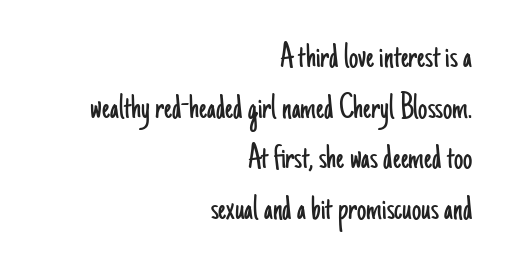
Q: Is the text bold? A: No.
Q: Is the text italic (slanted)? A: No, it is upright.
Q: Is the typeface a serif or a sans-serif typeface? A: Sans-serif.
Q: Is the text underlined? A: No.
Q: How is the paragraph aligned? A: Right-aligned.
Q: Is the spacing between letters normal or unusually wide? A: Normal.
Q: Is the spacing between lines tight, normal or loose? A: Normal.
Q: Width (condensed, normal, or wide)? A: Condensed.
Q: Stroke contrast? A: Low.
Q: x-height? A: Small.
Q: Monospaced? A: No.
